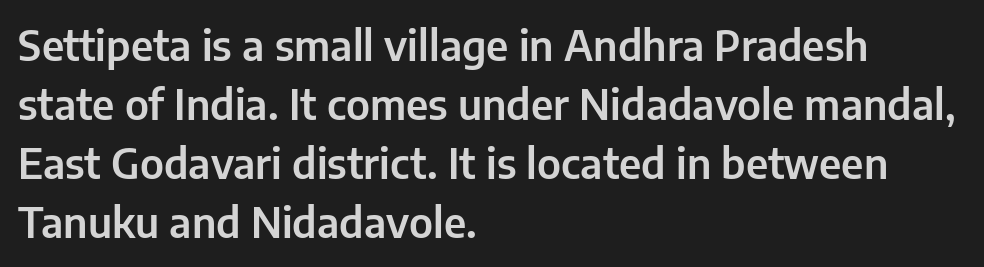
The image shows 41 px sans-serif type, upright; set left-aligned, normal line spacing (1.44x), normal letter spacing, not underlined; low stroke contrast and a medium x-height.
